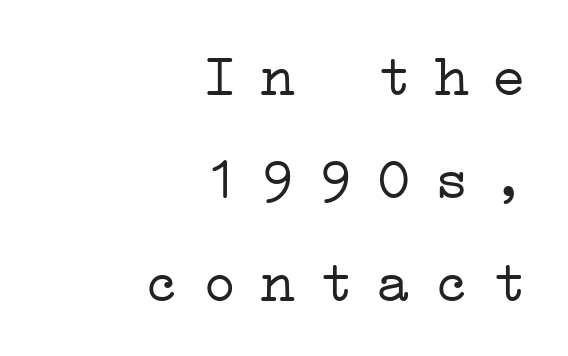
Q: Is the text bold? A: No.
Q: Is the text italic (slanted)? A: No, it is upright.
Q: Is the typeface a serif or a sans-serif typeface? A: Serif.
Q: Is the text underlined? A: No.
Q: How is the paragraph aligned? A: Right-aligned.
Q: Is the spacing between letters normal or unusually wide? A: Unusually wide.
Q: Width (condensed, normal, or wide)? A: Wide.
Q: Stroke contrast? A: Low.
Q: x-height? A: Medium.
